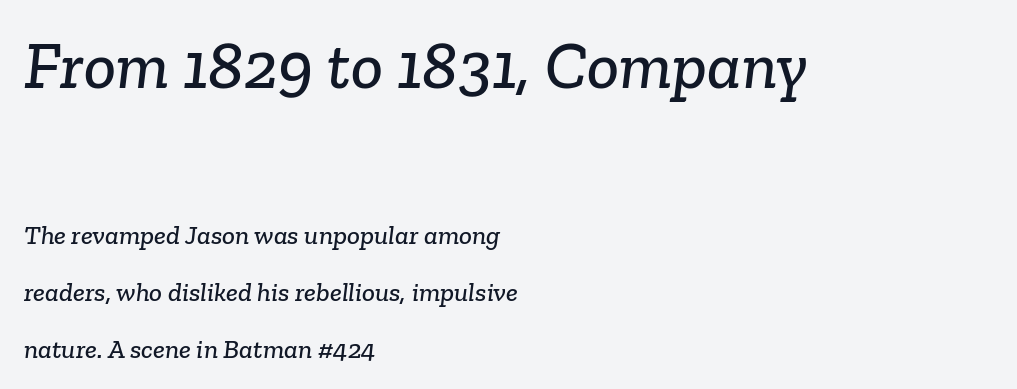
The rag falls on the right side of this text block. Students, note that the glyphs here touch the page at normal intervals. Nobody drew a line under any word here. Look at the glyph heights: the upper group is clearly the bigger setting. This sample uses a serif face.
